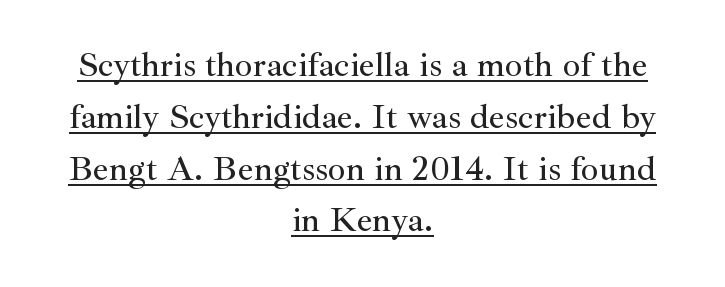
{"serif": "yes", "italic": "no", "width": "normal", "stroke_contrast": "medium", "x_height": "small", "monospaced": "no", "underline": "yes", "align": "center", "line_spacing": "normal", "line_spacing_ratio": 1.48, "letter_spacing": "normal", "letter_spacing_em": 0.0, "glyph_px": 35}
